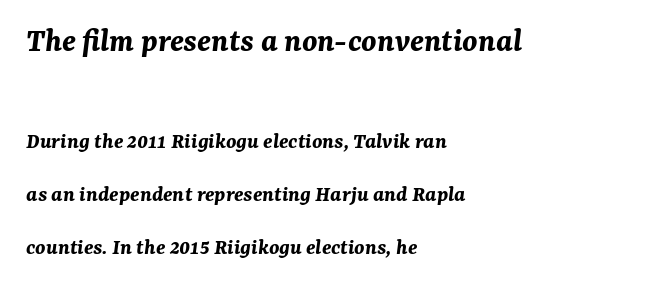
The image shows 34 px bold type, italic (leaning right); set left-aligned, loose line spacing (2.3x), normal letter spacing, not underlined; the first (top) block is 1.48x larger; medium stroke contrast and a medium x-height.
